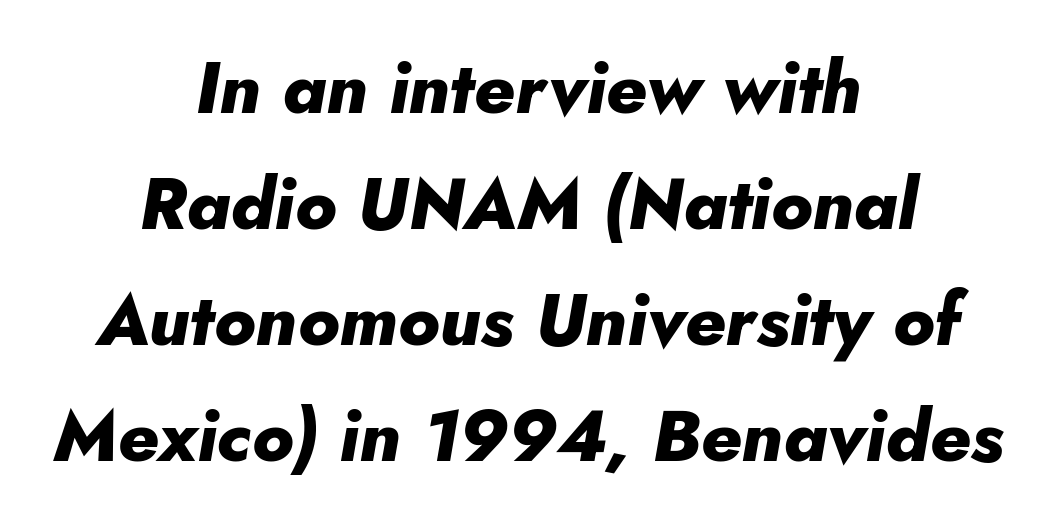
Has an underline been added? It has not. Plenty of ink on the page — the face is bold. Compared with typical paragraphs, the rows here are spaced about the same. The rendering uses natural spacing where letterforms have individual widths. What stands out about the letter spacing? Nothing — it is the standard amount.
